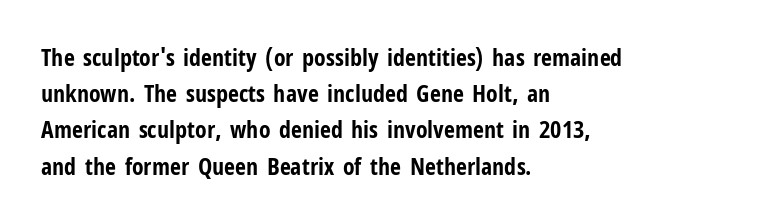
Q: Is the text bold? A: Yes.
Q: Is the text italic (slanted)? A: No, it is upright.
Q: Is the text underlined? A: No.
Q: How is the paragraph aligned? A: Left-aligned.
Q: Is the spacing between letters normal or unusually wide? A: Normal.
Q: Is the spacing between lines tight, normal or loose? A: Normal.
